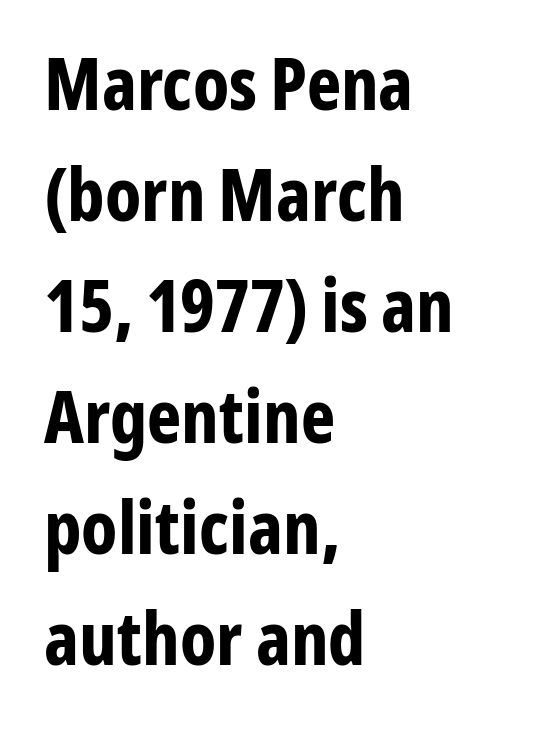
{"serif": "no", "italic": "no", "bold": "yes", "weight": "bold", "width": "condensed", "stroke_contrast": "low", "x_height": "medium", "monospaced": "no", "underline": "no", "align": "left", "line_spacing": "normal", "line_spacing_ratio": 1.52, "letter_spacing": "normal", "letter_spacing_em": 0.0, "glyph_px": 73}
